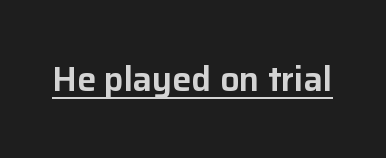
Inter-character spacing is left at the font's built-in metrics. Rendered with straight, roman letterforms. In designer terms, the underline attribute is active on this setting. The face used here is proportionally spaced, like ordinary book or web type.
